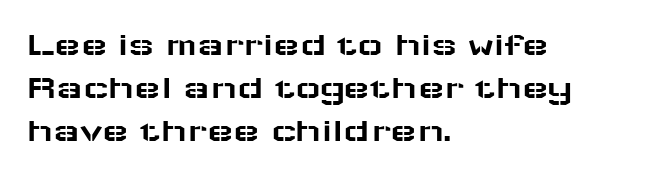
Q: Is the text italic (slanted)? A: No, it is upright.
Q: Is the typeface a serif or a sans-serif typeface? A: Sans-serif.
Q: Is the text underlined? A: No.
Q: How is the paragraph aligned? A: Left-aligned.
Q: Is the spacing between letters normal or unusually wide? A: Normal.
Q: Width (condensed, normal, or wide)? A: Wide.
Q: Stroke contrast? A: Low.
Q: x-height? A: Medium.
Q: Monospaced? A: No.
